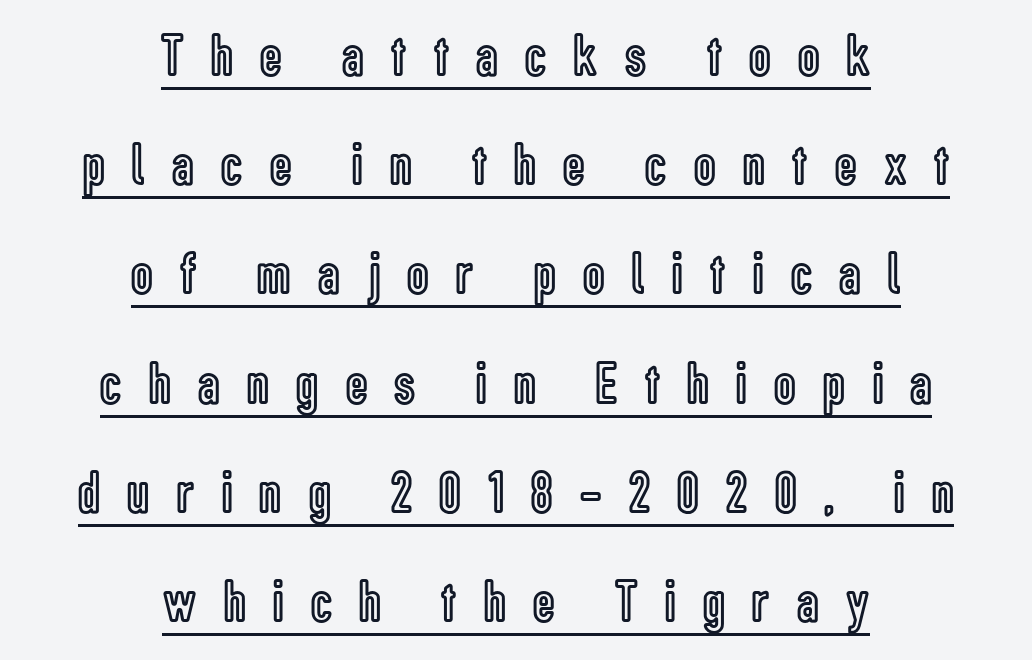
Q: Is the text italic (slanted)? A: No, it is upright.
Q: Is the text underlined? A: Yes.
Q: How is the paragraph aligned? A: Centered.
Q: Is the spacing between letters normal or unusually wide? A: Unusually wide.
Q: Width (condensed, normal, or wide)? A: Condensed.
Q: x-height? A: Medium.
Q: Monospaced? A: No.
